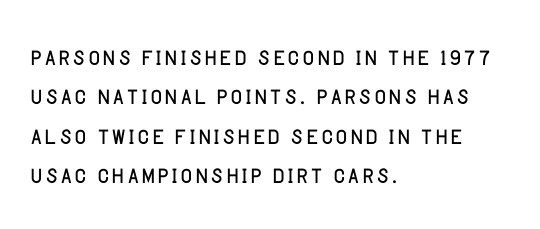
The image shows 32 px light sans-serif type, upright; set left-aligned, line spacing 1.23x, normal letter spacing, not underlined; low stroke contrast and a large x-height.
